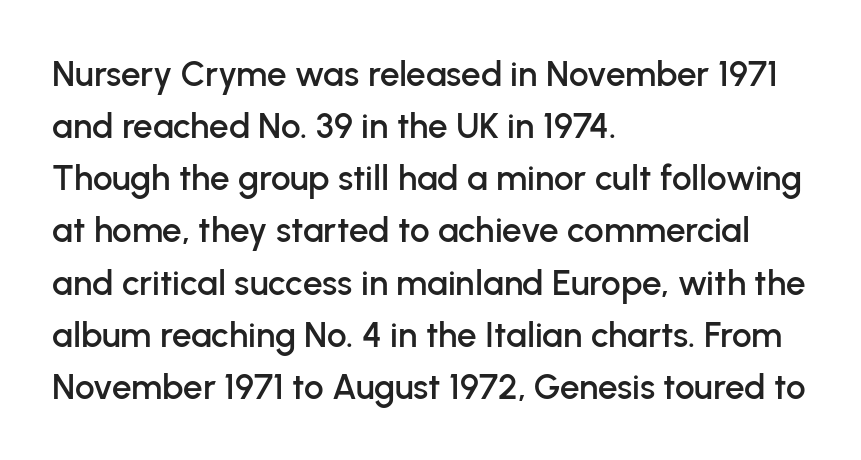
Q: Is the text italic (slanted)? A: No, it is upright.
Q: Is the typeface a serif or a sans-serif typeface? A: Sans-serif.
Q: Is the text underlined? A: No.
Q: How is the paragraph aligned? A: Left-aligned.
Q: Is the spacing between letters normal or unusually wide? A: Normal.
Q: Is the spacing between lines tight, normal or loose? A: Normal.
Q: Width (condensed, normal, or wide)? A: Normal.
Q: Stroke contrast? A: Low.
Q: x-height? A: Medium.
Q: Monospaced? A: No.
